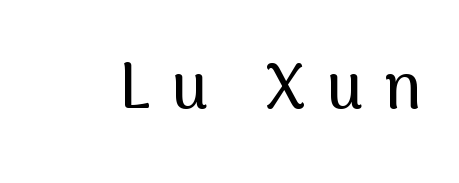
Q: Is the text italic (slanted)? A: No, it is upright.
Q: Is the typeface a serif or a sans-serif typeface? A: Sans-serif.
Q: Is the text underlined? A: No.
Q: Is the spacing between letters normal or unusually wide? A: Unusually wide.
Q: Width (condensed, normal, or wide)? A: Normal.
Q: Stroke contrast? A: Medium.
Q: x-height? A: Medium.
Q: Monospaced? A: No.
